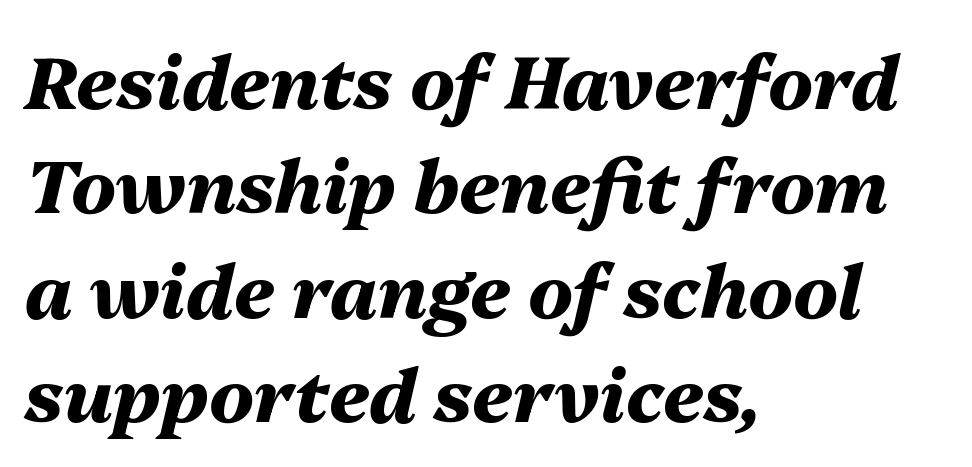
Q: Is the text bold? A: Yes.
Q: Is the text italic (slanted)? A: Yes, it leans right by about 13 degrees.
Q: Is the text underlined? A: No.
Q: How is the paragraph aligned? A: Left-aligned.
Q: Is the spacing between letters normal or unusually wide? A: Normal.
Q: Is the spacing between lines tight, normal or loose? A: Normal.
Q: Width (condensed, normal, or wide)? A: Normal.
Q: Stroke contrast? A: Medium.
Q: x-height? A: Medium.
Q: Monospaced? A: No.
